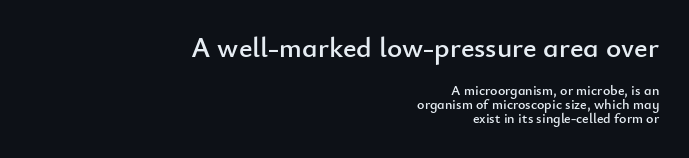
{"serif": "no", "italic": "no", "width": "normal", "stroke_contrast": "low", "x_height": "small", "monospaced": "no", "underline": "no", "align": "right", "line_spacing": "tight", "line_spacing_ratio": 0.99, "letter_spacing": "normal", "letter_spacing_em": 0.0, "larger_block": "first", "size_ratio": 2.07, "glyph_px": 29}
